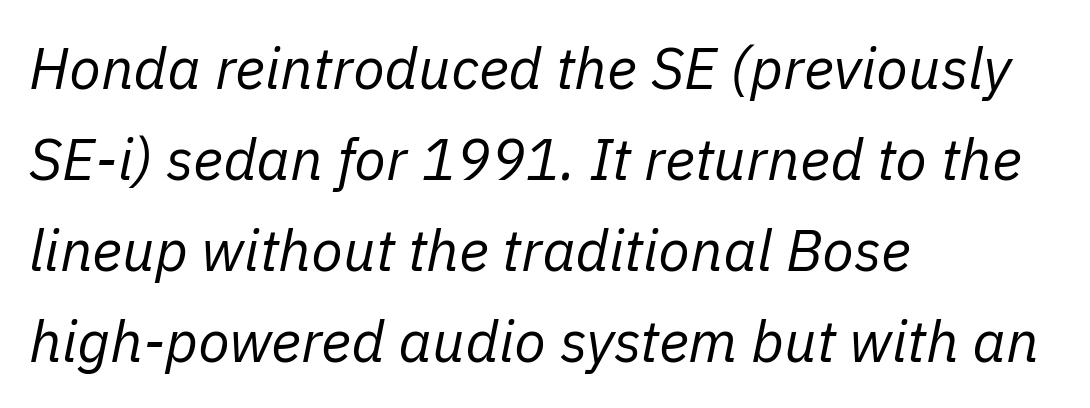
The specimen reads as italic at a glance. The characters are drawn with everyday or finer stroke widths. The gaps between neighbouring characters are ordinary and unremarkable. Do the characters align in a grid? No, the font is proportional. The foot of each line stays bare and open.
